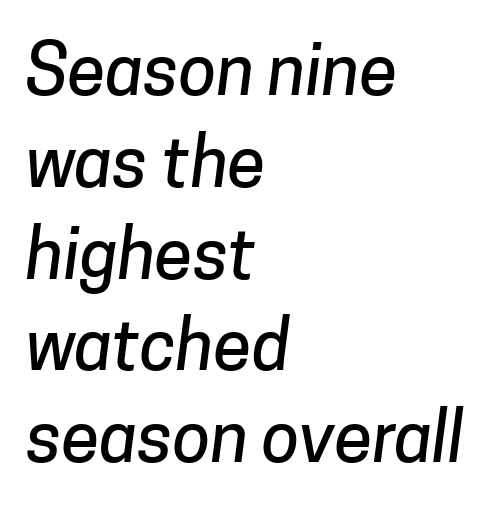
{"serif": "no", "width": "normal", "stroke_contrast": "low", "x_height": "medium", "monospaced": "no", "underline": "no", "align": "left", "line_spacing": "normal", "line_spacing_ratio": 1.33, "letter_spacing": "normal", "letter_spacing_em": 0.0, "glyph_px": 69}
